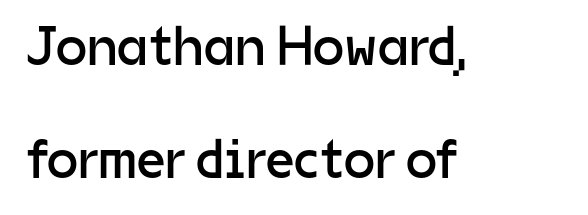
Q: Is the text bold? A: No.
Q: Is the text italic (slanted)? A: No, it is upright.
Q: Is the typeface a serif or a sans-serif typeface? A: Sans-serif.
Q: Is the text underlined? A: No.
Q: How is the paragraph aligned? A: Left-aligned.
Q: Is the spacing between letters normal or unusually wide? A: Normal.
Q: Is the spacing between lines tight, normal or loose? A: Loose.
Q: Width (condensed, normal, or wide)? A: Normal.
Q: Stroke contrast? A: Low.
Q: x-height? A: Medium.
Q: Monospaced? A: No.
